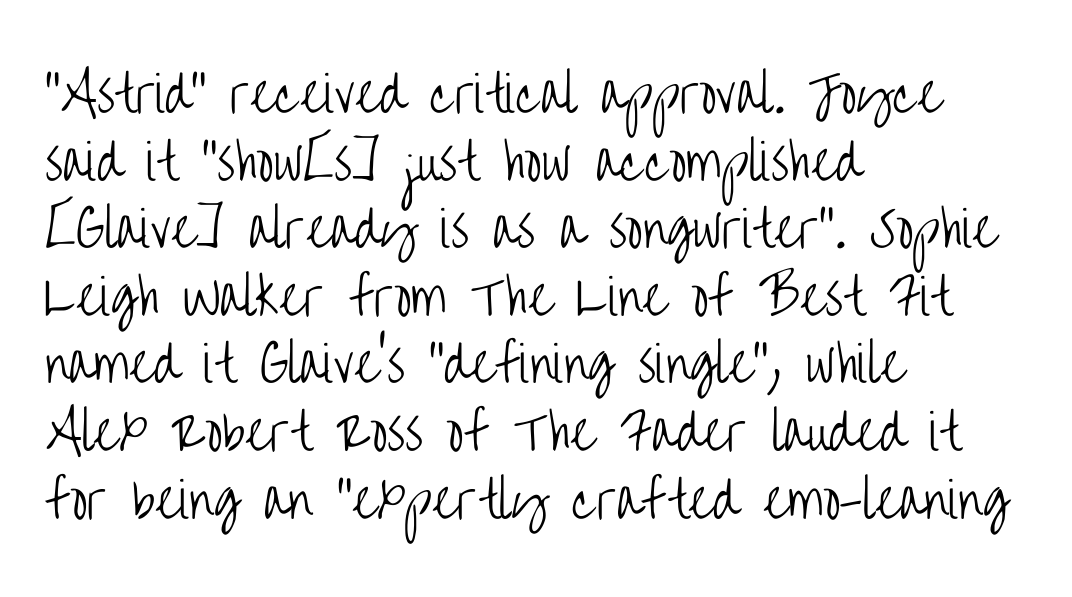
Q: Is the text bold? A: No.
Q: Is the text italic (slanted)? A: No, it is upright.
Q: Is the typeface a serif or a sans-serif typeface? A: Sans-serif.
Q: Is the text underlined? A: No.
Q: How is the paragraph aligned? A: Left-aligned.
Q: Is the spacing between letters normal or unusually wide? A: Normal.
Q: Is the spacing between lines tight, normal or loose? A: Normal.
Q: Width (condensed, normal, or wide)? A: Condensed.
Q: Stroke contrast? A: Low.
Q: x-height? A: Large.
Q: Monospaced? A: No.
